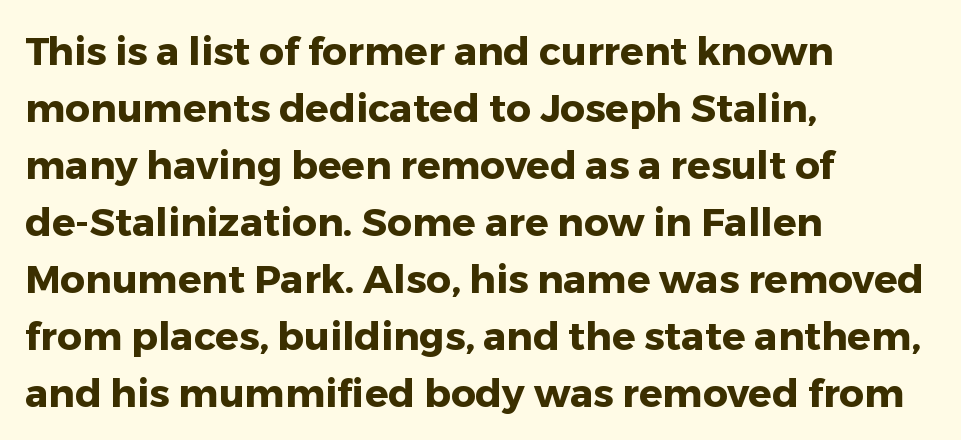
{"serif": "no", "italic": "no", "bold": "yes", "weight": "heavy", "width": "normal", "stroke_contrast": "low", "x_height": "medium", "monospaced": "no", "underline": "no", "align": "left", "line_spacing": "normal", "line_spacing_ratio": 1.46, "letter_spacing": "normal", "letter_spacing_em": 0.0, "glyph_px": 39}
